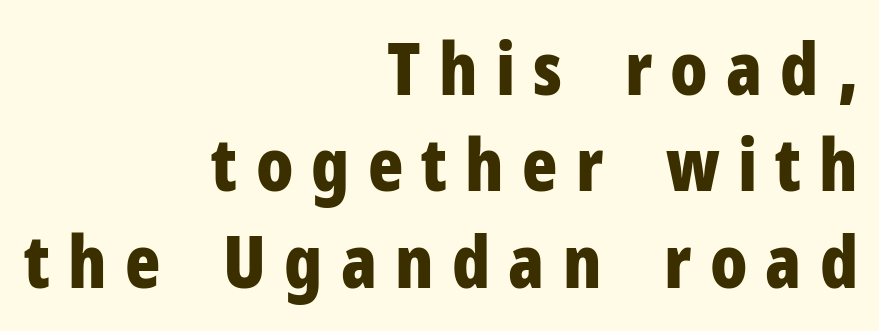
{"serif": "no", "italic": "no", "bold": "yes", "weight": "bold", "width": "condensed", "stroke_contrast": "low", "x_height": "medium", "monospaced": "no", "underline": "no", "align": "right", "line_spacing": "normal", "line_spacing_ratio": 1.32, "letter_spacing": "wide", "letter_spacing_em": 0.25, "glyph_px": 73}
